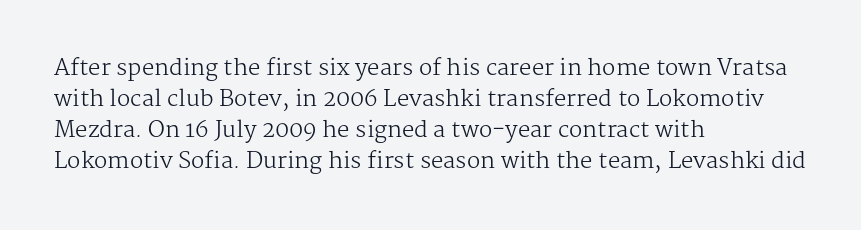
The words here are not underlined. Default kerning and tracking; the words read as compact shapes. The paragraph shown leans on its left margin. Posture: straight, roman, zero tilt. Vertical stems look standard width or narrower in stroke. Vertical spacing — default.
